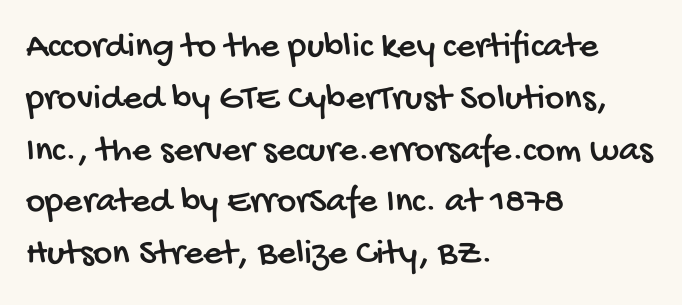
The leading is moderate, giving the passage an even texture. The ragged edge is on the right, which tells us the setting is flush left. The line texture is even and compact thanks to regular tracking. Think of a printed novel: that variable character pitch is what you see here. The text was rendered using a sans face with plain stroke endings.
